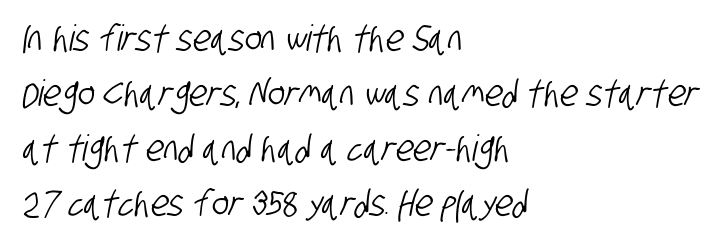
The rendering shows plain stroke endings on the letterforms — a sans-serif design. The block of text has a typical density, with ordinary space between rows. The specimen omits any rule beneath the text block's lines. These lines are rendered in a variable-pitch font. Nothing unusual about the tracking: characters are spaced as the font intends.
